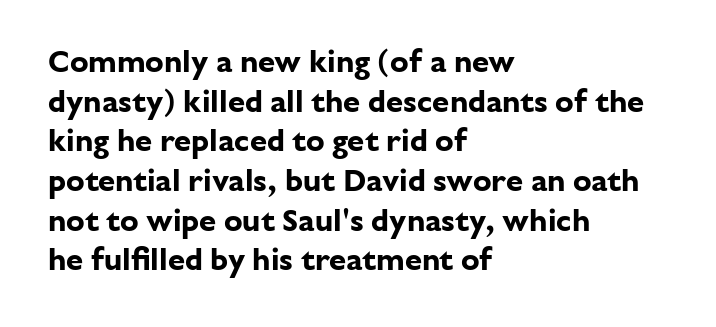
Q: Is the text bold? A: Yes.
Q: Is the text italic (slanted)? A: No, it is upright.
Q: Is the typeface a serif or a sans-serif typeface? A: Sans-serif.
Q: Is the text underlined? A: No.
Q: How is the paragraph aligned? A: Left-aligned.
Q: Is the spacing between letters normal or unusually wide? A: Normal.
Q: Is the spacing between lines tight, normal or loose? A: Normal.
Q: Width (condensed, normal, or wide)? A: Normal.
Q: Stroke contrast? A: Low.
Q: x-height? A: Medium.
Q: Monospaced? A: No.
